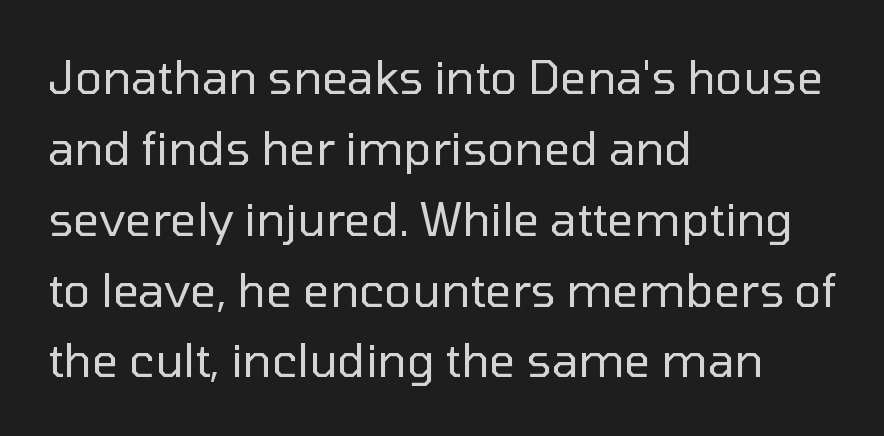
Which margin do the lines hug? The left one — the right edge is uneven. Look at the bottom of the vertical strokes: they stop flat, with no serifs. The baseline area is clear. The vertical gap from one line to the next is medium. Tracking here is standard; glyphs follow each other at the usual distance. Italic? Not at all — the glyphs are vertical.
